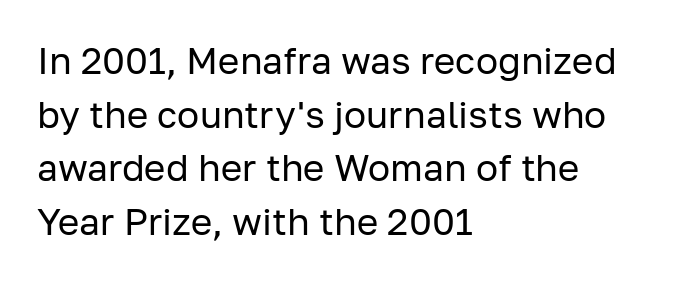
Where is the straight margin? On the left. Counters stay open thanks to moderate or lighter strokes. Normally led — the rows are evenly, conventionally spaced. You could call the tracking neutral — neither tight nor loose. Is this a fixed-width face? No — the glyphs have proportional, varying widths.
